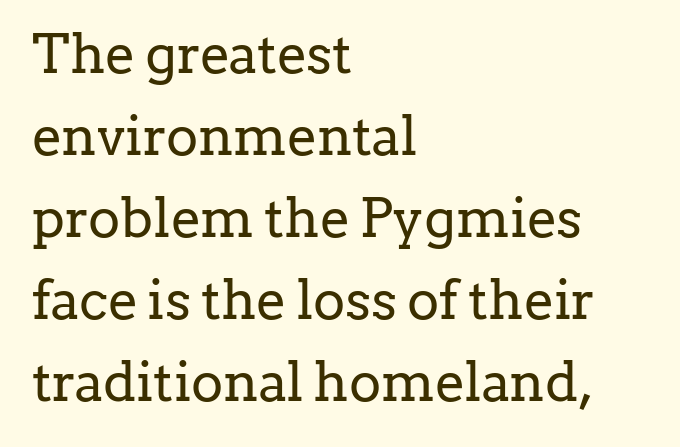
Q: Is the text bold? A: No.
Q: Is the text italic (slanted)? A: No, it is upright.
Q: Is the typeface a serif or a sans-serif typeface? A: Serif.
Q: Is the text underlined? A: No.
Q: How is the paragraph aligned? A: Left-aligned.
Q: Is the spacing between letters normal or unusually wide? A: Normal.
Q: Is the spacing between lines tight, normal or loose? A: Normal.
Q: Width (condensed, normal, or wide)? A: Normal.
Q: Stroke contrast? A: Low.
Q: x-height? A: Medium.
Q: Monospaced? A: No.
